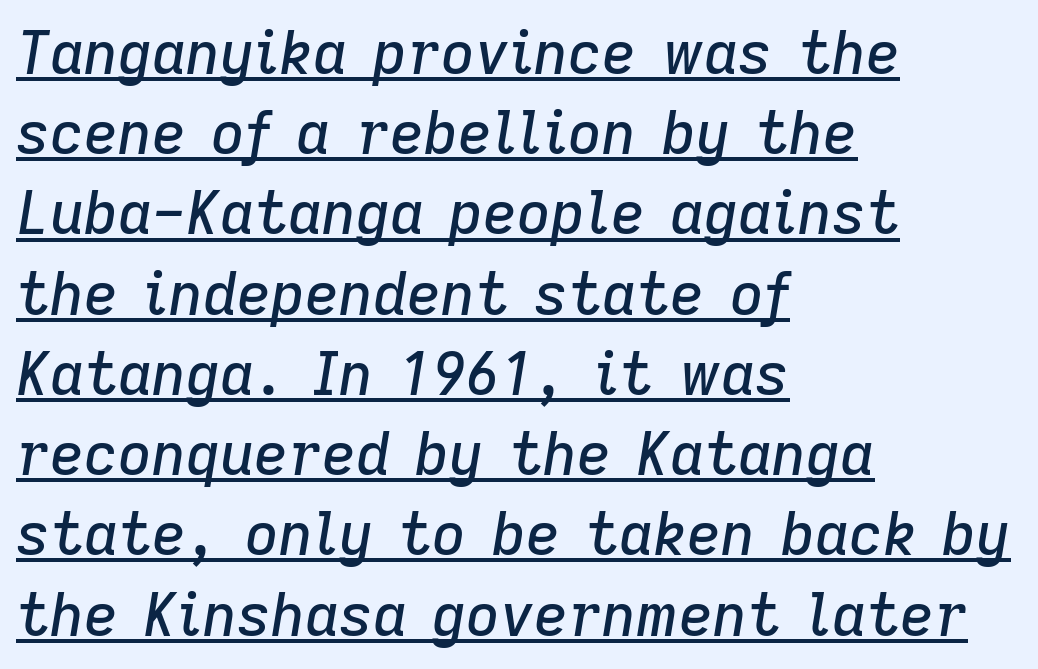
{"italic": "yes", "lean": "right", "slant_degrees": 9, "width": "normal", "stroke_contrast": "low", "x_height": "medium", "monospaced": "no", "underline": "yes", "align": "left", "line_spacing": "normal", "line_spacing_ratio": 1.36, "letter_spacing": "normal", "letter_spacing_em": 0.0, "glyph_px": 59}
